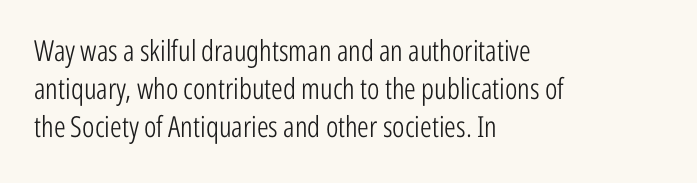
{"serif": "no", "italic": "no", "bold": "no", "weight": "light", "width": "condensed", "stroke_contrast": "low", "x_height": "medium", "monospaced": "no", "underline": "no", "align": "left", "line_spacing": "normal", "line_spacing_ratio": 1.31, "letter_spacing": "normal", "letter_spacing_em": 0.0, "glyph_px": 29}
